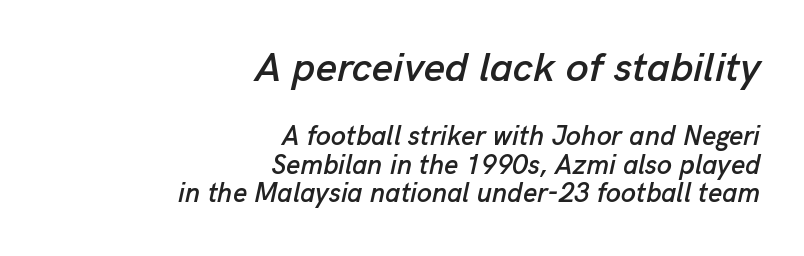
{"italic": "yes", "lean": "right", "slant_degrees": 13, "width": "normal", "stroke_contrast": "low", "x_height": "medium", "monospaced": "no", "underline": "no", "align": "right", "line_spacing": "tight", "line_spacing_ratio": 1.06, "letter_spacing": "normal", "letter_spacing_em": 0.0, "larger_block": "first", "size_ratio": 1.52, "glyph_px": 41}
